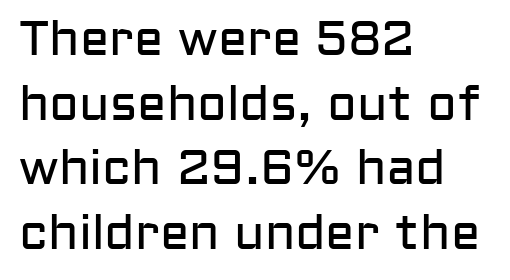
The image shows 49 px regular-weight sans-serif type, upright; set left-aligned, normal line spacing (1.32x), normal letter spacing, not underlined; low stroke contrast and a medium x-height.
